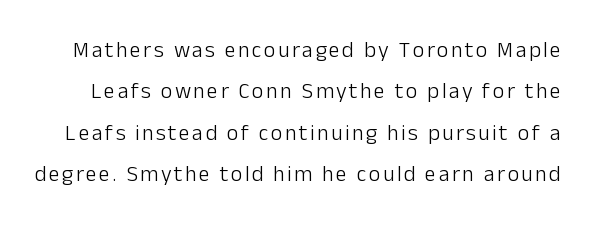
The typesetting does not lean heavy: it is not bold. The letters stand upright; this is a roman face. Decoration check: the copy has no underline.
